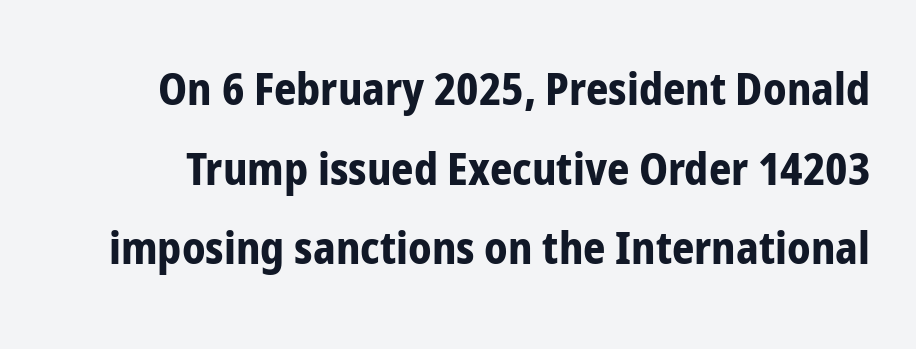
The passage shown is emphatically bold. Tracking here is standard; glyphs follow each other at the usual distance. Words float on clear page, feet unadorned. This is the regular roman posture of the typeface. These lines are rendered in a variable-pitch font. Look at the bottom of the vertical strokes: they stop flat, with no serifs.
